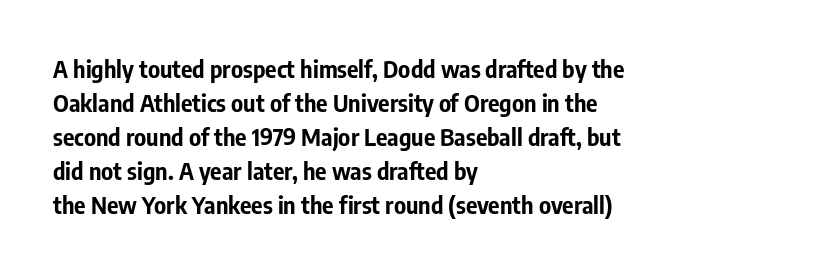
{"italic": "no", "bold": "yes", "underline": "no", "align": "left", "line_spacing": "normal", "line_spacing_ratio": 1.42, "letter_spacing": "normal", "letter_spacing_em": 0.0, "glyph_px": 24}
